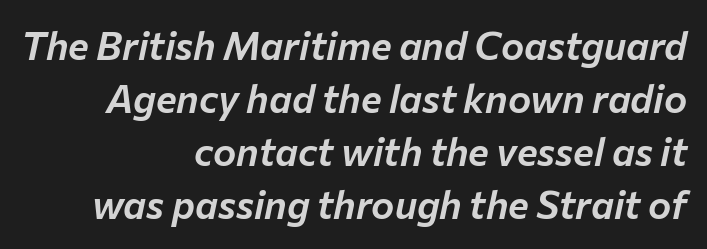
The image shows 39 px text type, italic (leaning right); set right-aligned, normal line spacing (1.36x), normal letter spacing, not underlined; low stroke contrast and a medium x-height.
